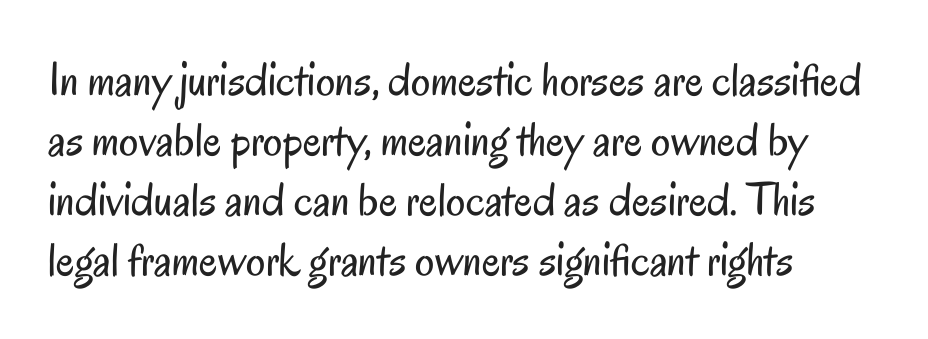
Evenly set lines give the paragraph a standard silhouette. Regarding serifs, this sample does without them. Each row of text sits above clean, open space. The weight would be labelled regular, book, light, or lighter still. The letters stand upright; this is a roman face. Each word holds together tightly as a unit, with standard inter-letter gaps.
